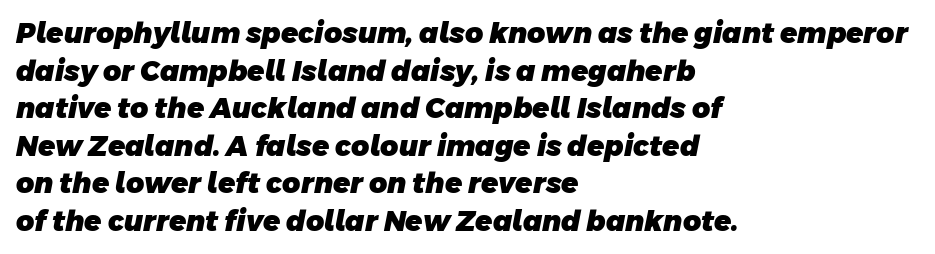
The image shows 28 px heavy sans-serif type; set left-aligned, normal line spacing (1.34x), normal letter spacing, not underlined; low stroke contrast and a large x-height.
